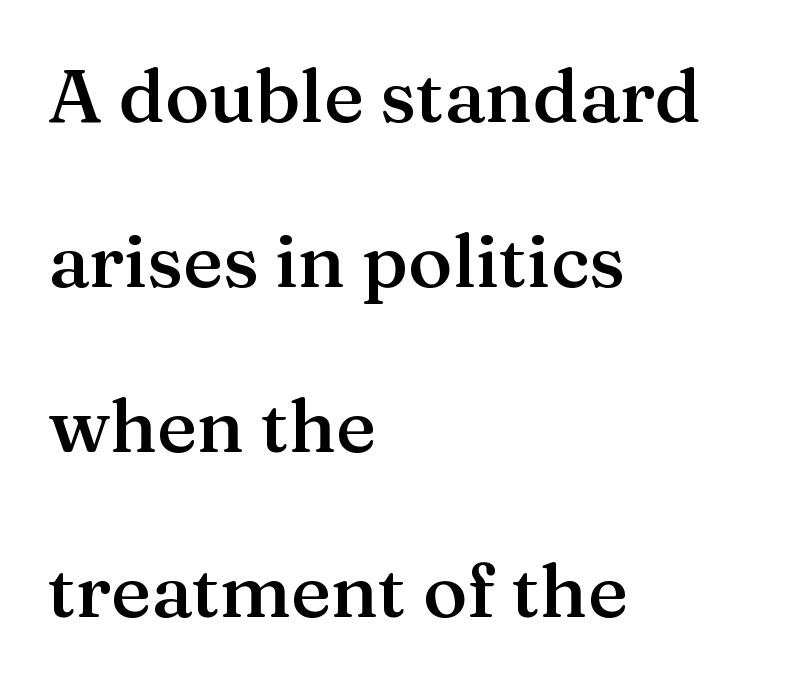
{"serif": "yes", "italic": "no", "bold": "semi", "weight": "semibold", "width": "normal", "stroke_contrast": "medium", "x_height": "medium", "monospaced": "no", "underline": "no", "align": "left", "line_spacing": "loose", "line_spacing_ratio": 2.2, "letter_spacing": "normal", "letter_spacing_em": 0.0, "glyph_px": 75}
